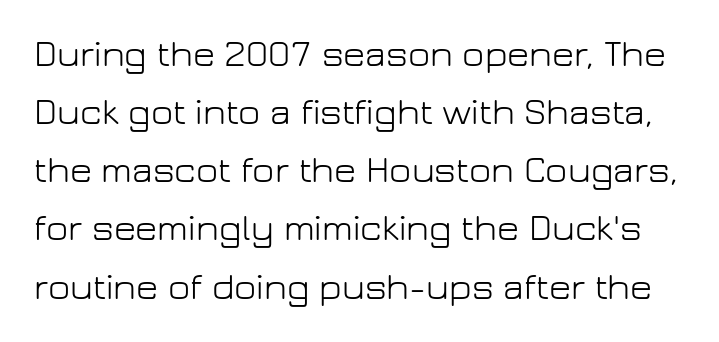
{"serif": "no", "italic": "no", "bold": "no", "weight": "light", "width": "normal", "stroke_contrast": "low", "x_height": "medium", "monospaced": "no", "underline": "no", "line_spacing": "normal", "line_spacing_ratio": 1.53, "letter_spacing": "normal", "letter_spacing_em": 0.0, "glyph_px": 38}
